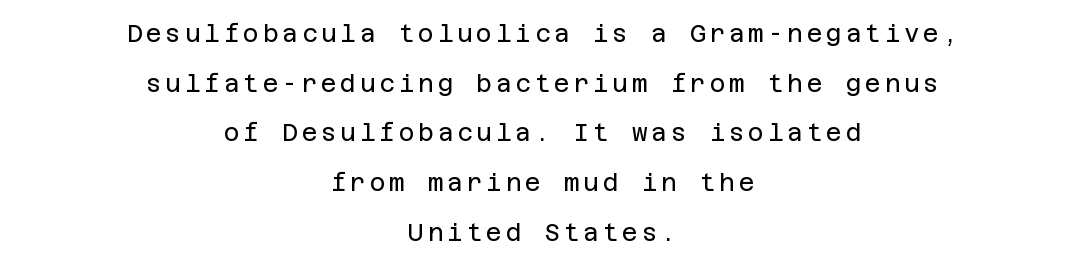
Decoration check: the copy has no underline. Heaviness? Minimal to ordinary, like unemphasized prose. Does the lettering tilt? It doesn't — this is upright. Rows of type keep a wide berth in the vertical direction.
